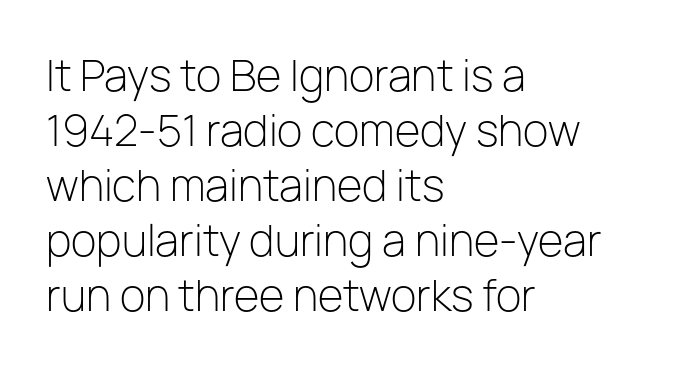
Q: Is the text bold? A: No.
Q: Is the text italic (slanted)? A: No, it is upright.
Q: Is the typeface a serif or a sans-serif typeface? A: Sans-serif.
Q: Is the text underlined? A: No.
Q: How is the paragraph aligned? A: Left-aligned.
Q: Is the spacing between letters normal or unusually wide? A: Normal.
Q: Is the spacing between lines tight, normal or loose? A: Normal.
Q: Width (condensed, normal, or wide)? A: Normal.
Q: Stroke contrast? A: Low.
Q: x-height? A: Medium.
Q: Monospaced? A: No.
